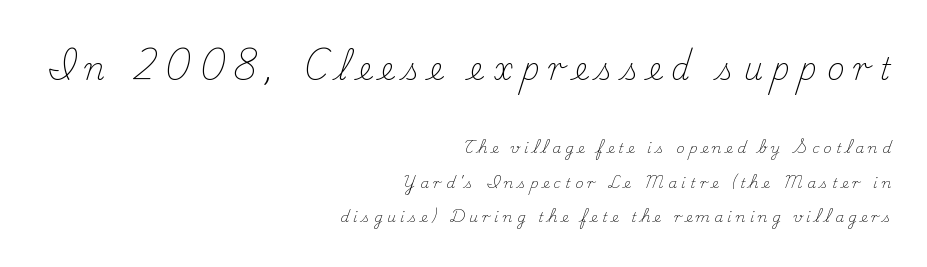
The image shows 30 px light serif type; set right-aligned, loose line spacing (2.45x), unusually wide letter spacing (+0.31 em), not underlined; the first (top) block is 2.14x larger; medium stroke contrast and a small x-height.
